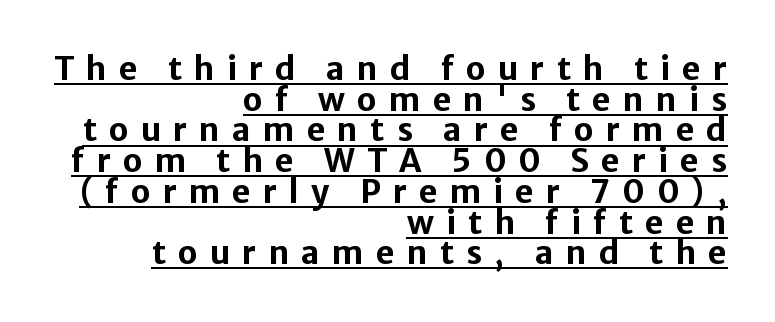
Posture: vertical. The block of text is dense from top to bottom, with scant space between rows. The paragraph has a hard right edge and a soft left edge. You can tell from the bare stems that sans-serif type was used. A rule runs beneath these lines of type. Each letter keeps its own natural width here, so spacing adapts to shape.
